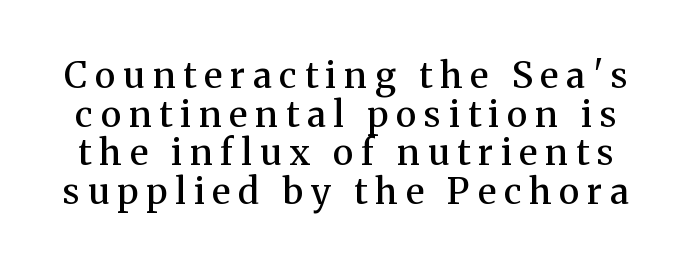
Q: Is the text bold? A: Semi-bold.
Q: Is the text italic (slanted)? A: No, it is upright.
Q: Is the typeface a serif or a sans-serif typeface? A: Serif.
Q: Is the text underlined? A: No.
Q: Is the spacing between letters normal or unusually wide? A: Unusually wide.
Q: Is the spacing between lines tight, normal or loose? A: Tight.
Q: Width (condensed, normal, or wide)? A: Normal.
Q: Stroke contrast? A: Medium.
Q: x-height? A: Medium.
Q: Monospaced? A: No.
